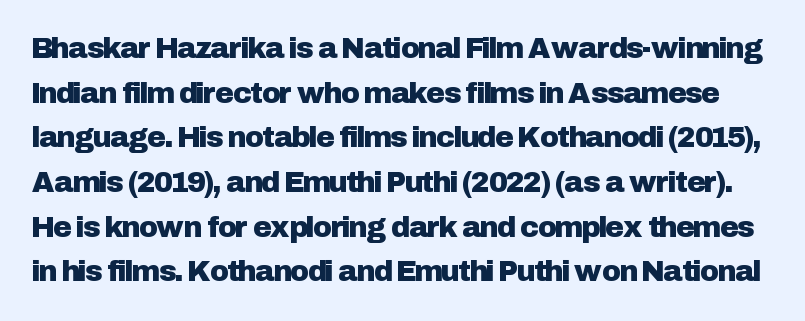
The image shows 29 px sans-serif type, upright; set normal line spacing (1.54x), normal letter spacing, not underlined; low stroke contrast and a medium x-height.
